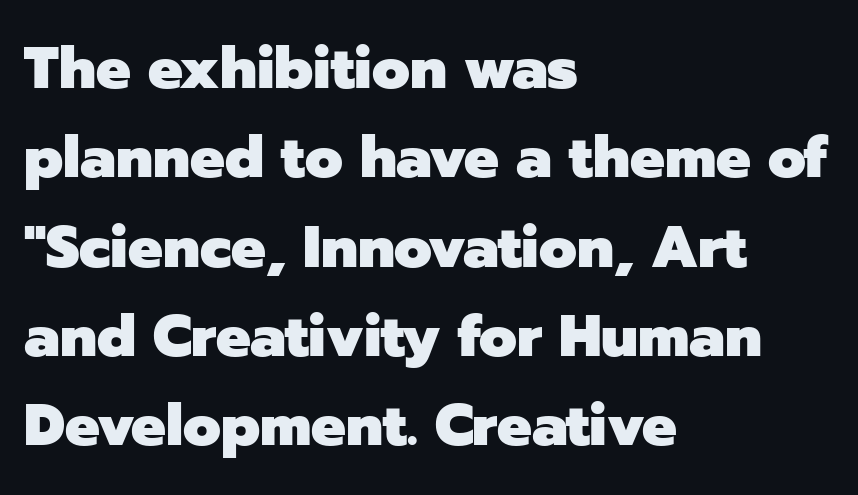
{"serif": "no", "italic": "no", "bold": "yes", "weight": "heavy", "width": "normal", "stroke_contrast": "low", "x_height": "medium", "monospaced": "no", "underline": "no", "align": "left", "line_spacing": "normal", "line_spacing_ratio": 1.54, "letter_spacing": "normal", "letter_spacing_em": 0.0, "glyph_px": 58}
